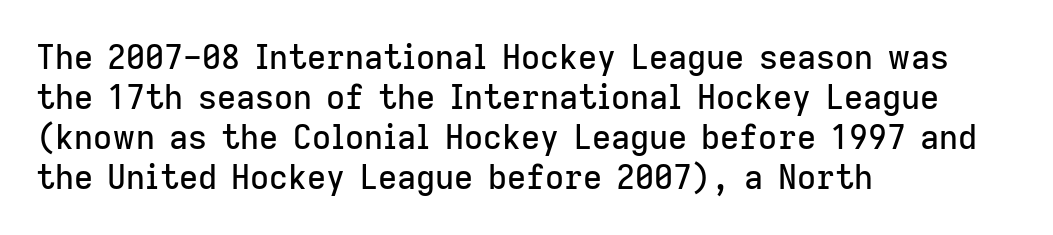
Horizontally, the lines are justified to the leading edge only. Plain, unruled lines of type. Tall strokes in this sample are plumb rather than angled. Is this a fixed-width face? No — the glyphs have proportional, varying widths. The designer went with a sans here, leaving each stem footless. Standard letterfit; no display-style spreading of the glyphs.
